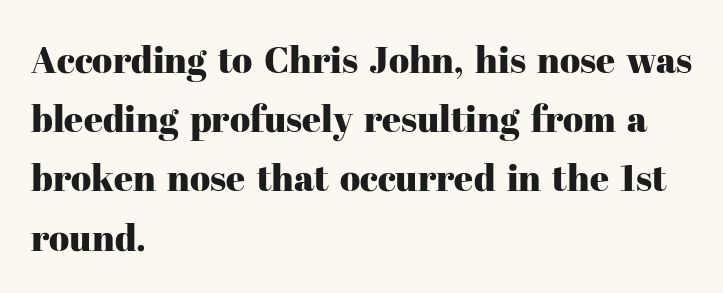
Q: Is the text italic (slanted)? A: No, it is upright.
Q: Is the typeface a serif or a sans-serif typeface? A: Serif.
Q: Is the text underlined? A: No.
Q: How is the paragraph aligned? A: Left-aligned.
Q: Is the spacing between letters normal or unusually wide? A: Normal.
Q: Is the spacing between lines tight, normal or loose? A: Normal.
Q: Width (condensed, normal, or wide)? A: Normal.
Q: Stroke contrast? A: High.
Q: x-height? A: Medium.
Q: Monospaced? A: No.
